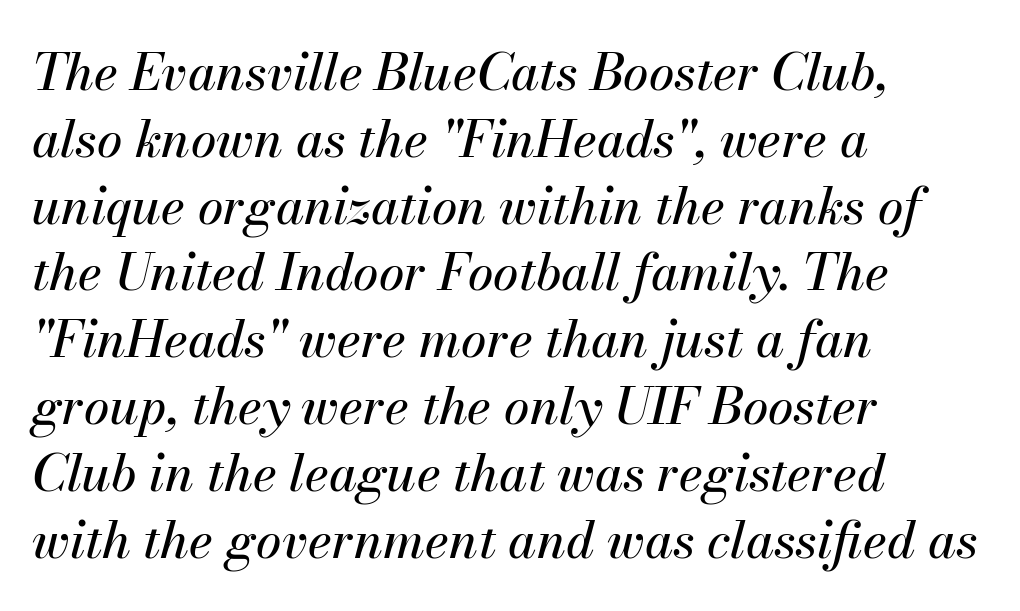
{"italic": "yes", "lean": "right", "slant_degrees": 13, "width": "normal", "stroke_contrast": "medium", "x_height": "small", "monospaced": "no", "underline": "no", "align": "left", "line_spacing": "normal", "line_spacing_ratio": 1.31, "letter_spacing": "normal", "letter_spacing_em": 0.0, "glyph_px": 51}
